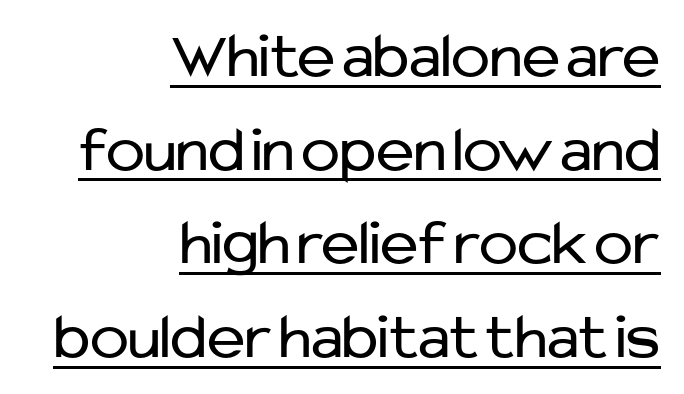
The image shows 65 px regular-weight sans-serif type, upright; set right-aligned, normal line spacing (1.44x), normal letter spacing, underlined; low stroke contrast and a medium x-height.
